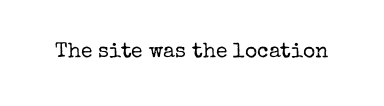
Q: Is the text bold? A: No.
Q: Is the text italic (slanted)? A: No, it is upright.
Q: Is the text underlined? A: No.
Q: Is the spacing between letters normal or unusually wide? A: Normal.
